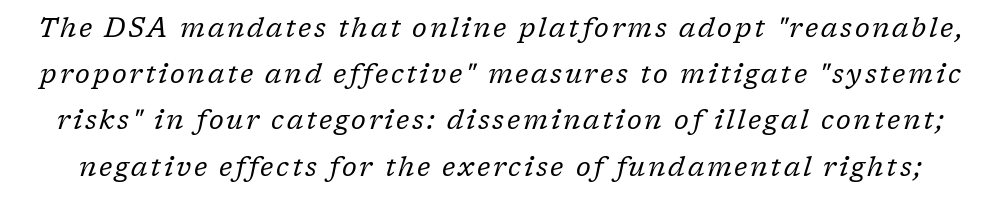
A typesetter would mark this as italic. Check the space under the baseline: it is left empty. The strokes carry an ordinary text weight at most.
